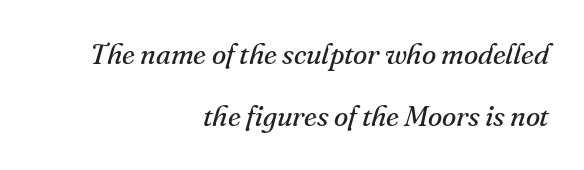
The image shows 29 px regular-weight serif type, italic (leaning right); set right-aligned, loose line spacing (2.14x), normal letter spacing, not underlined; medium stroke contrast and a small x-height.
